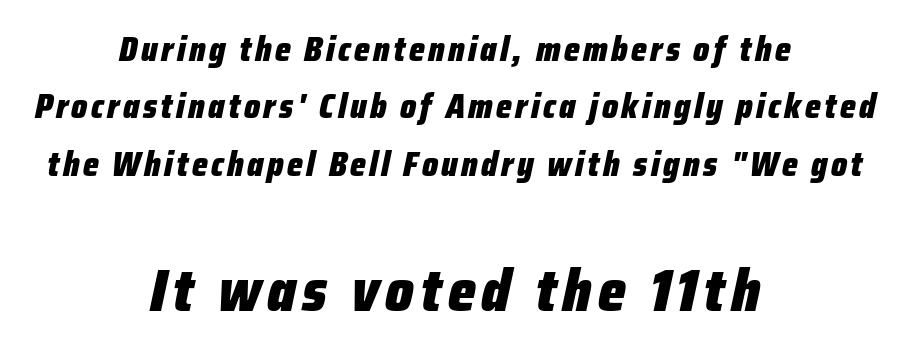
Underline: absent. It's the slanting kind of type. Typeset on center — no edge is straight. Note: smaller setting up top, larger setting below.
